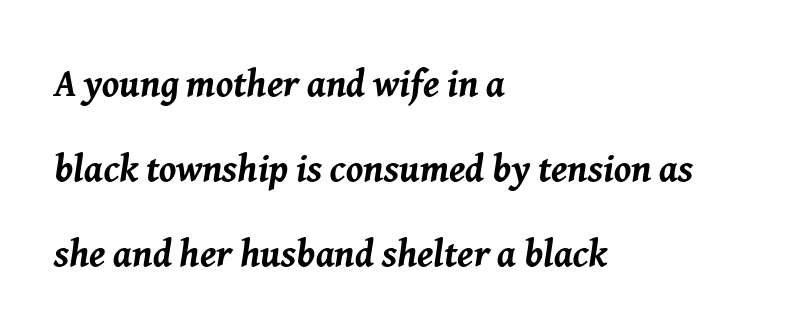
The image shows 38 px bold type, italic (leaning right); set left-aligned, loose line spacing (2.24x), normal letter spacing, not underlined; medium stroke contrast and a medium x-height.
